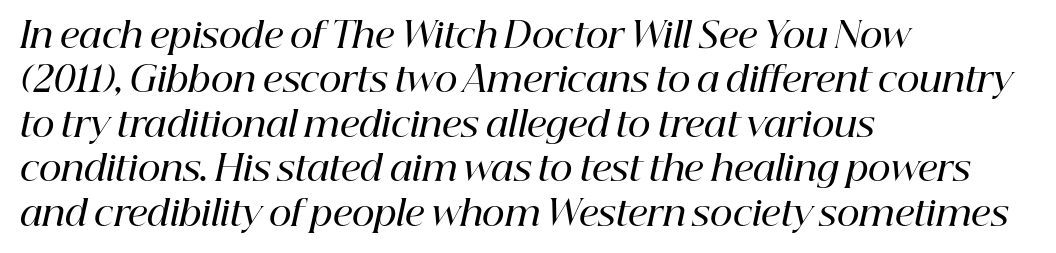
The image shows 35 px semibold serif type, italic (leaning right); set left-aligned, normal line spacing (1.27x), normal letter spacing, not underlined; high stroke contrast and a medium x-height.
